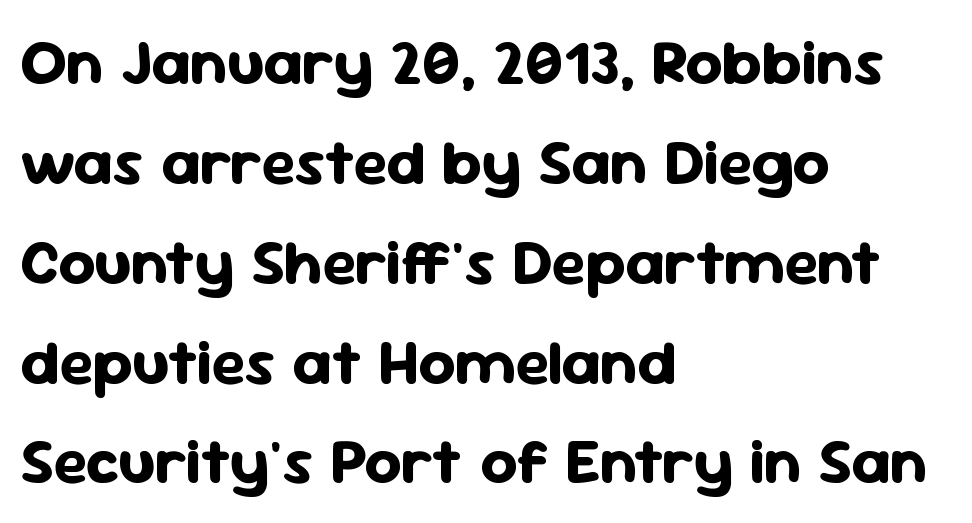
{"serif": "no", "italic": "no", "bold": "yes", "weight": "bold", "width": "normal", "stroke_contrast": "low", "x_height": "medium", "monospaced": "no", "underline": "no", "align": "left", "line_spacing": "normal", "line_spacing_ratio": 1.56, "letter_spacing": "normal", "letter_spacing_em": 0.0, "glyph_px": 64}
